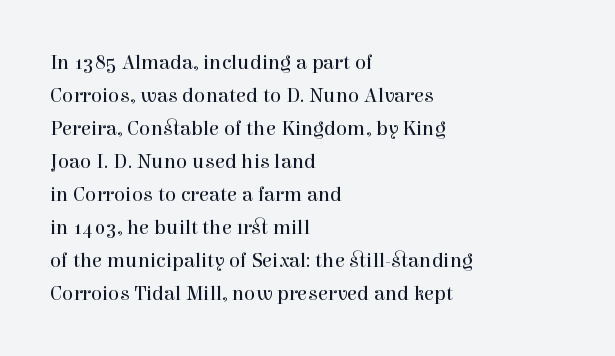
No italicization has been applied; the sample stays upright. This rendering features lettering with no underline. Summary of weight: not heavy and not bold. The typesetter chose a ragged-right arrangement here. The vertical gap from one line to the next is medium.
